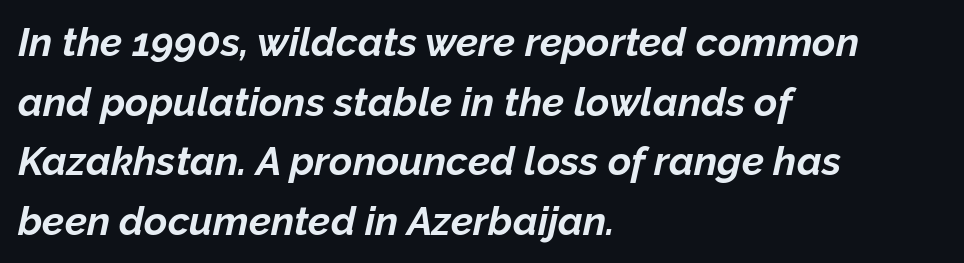
{"italic": "yes", "lean": "right", "slant_degrees": 12, "bold": "yes", "weight": "bold", "width": "normal", "stroke_contrast": "low", "x_height": "medium", "monospaced": "no", "underline": "no", "align": "left", "line_spacing": "normal", "line_spacing_ratio": 1.49, "letter_spacing": "normal", "letter_spacing_em": 0.0, "glyph_px": 40}
